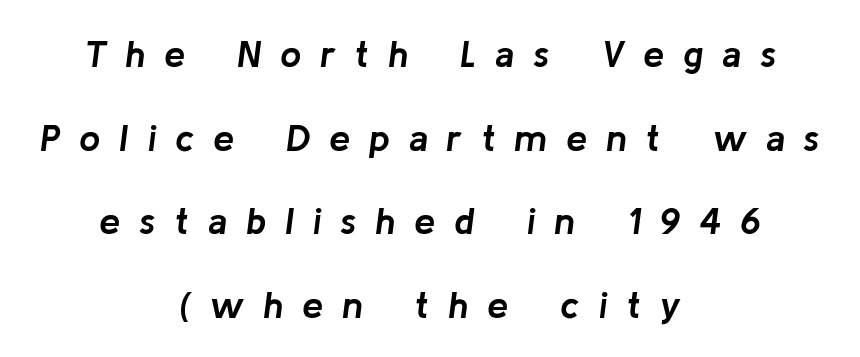
Words float on clear page, feet unadorned. If you folded the block vertically in half, each line would mirror itself in length. Think of a printed novel: that variable character pitch is what you see here. Compared with typical paragraphs, the rows here are farther apart. Students, note that the glyphs here are deliberately spaced far apart.
